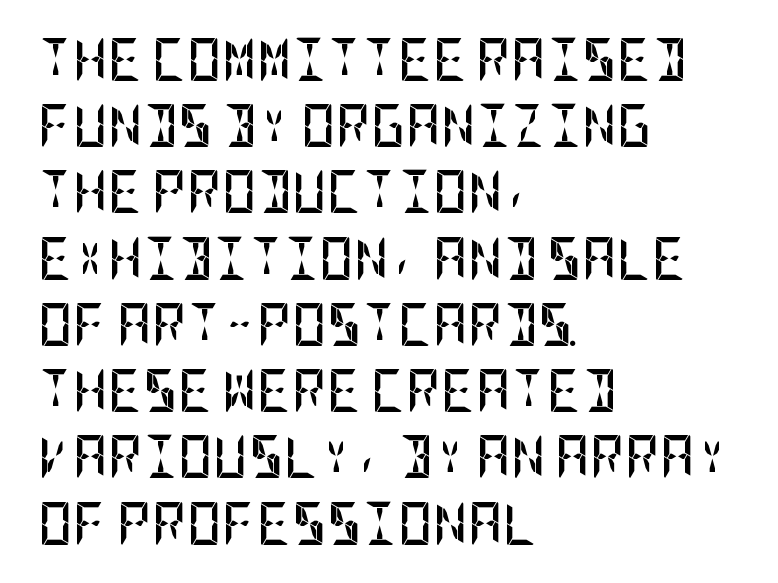
The image shows 43 px semibold, condensed sans-serif type, upright; set left-aligned, normal line spacing (1.54x), normal letter spacing, not underlined; low stroke contrast and a large x-height.
